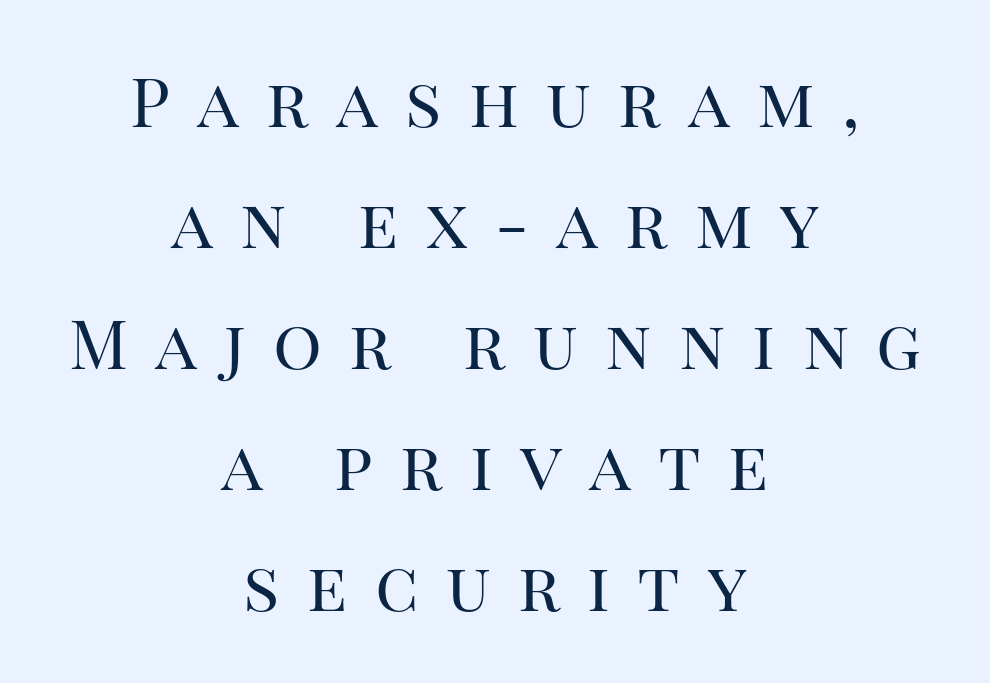
{"serif": "yes", "italic": "no", "bold": "no", "weight": "regular", "width": "normal", "stroke_contrast": "high", "x_height": "large", "monospaced": "no", "underline": "no", "align": "center", "line_spacing_ratio": 1.78, "letter_spacing": "wide", "letter_spacing_em": 0.4, "glyph_px": 68}
